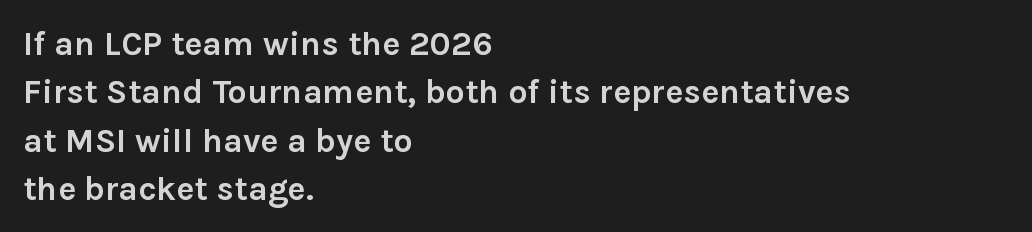
The image shows 34 px semibold sans-serif type, upright; set left-aligned, normal line spacing (1.42x), normal letter spacing, not underlined; low stroke contrast and a medium x-height.
